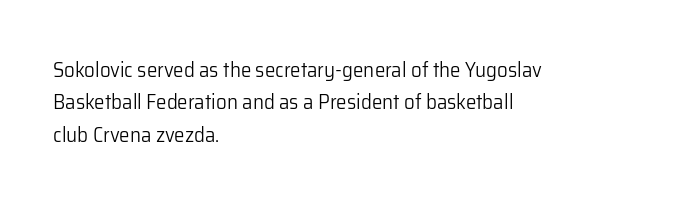
The image shows 21 px text type, upright; set left-aligned, normal line spacing (1.54x), normal letter spacing, not underlined.
